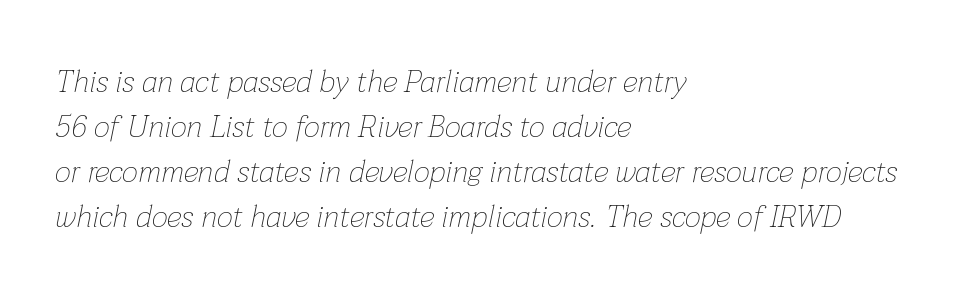
The image shows 31 px thin type, italic (leaning right); set left-aligned, normal line spacing (1.45x), normal letter spacing, not underlined; low stroke contrast and a medium x-height.
